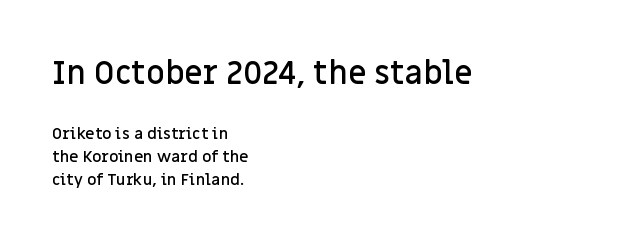
The image shows 32 px semibold sans-serif type, upright; set left-aligned, normal line spacing (1.43x), normal letter spacing, not underlined; the first (top) block is 2.0x larger; low stroke contrast and a large x-height.
